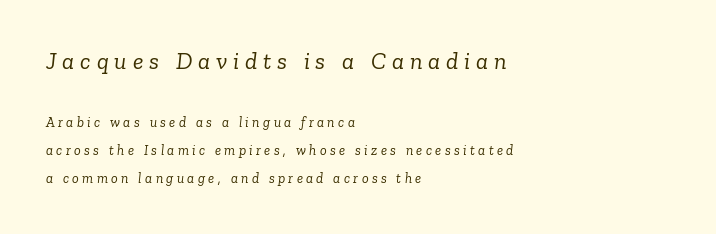
Q: Is the text bold? A: No.
Q: Is the text italic (slanted)? A: Yes, it leans right by about 6 degrees.
Q: Is the text underlined? A: No.
Q: How is the paragraph aligned? A: Left-aligned.
Q: Is the spacing between letters normal or unusually wide? A: Unusually wide.
Q: Is the spacing between lines tight, normal or loose? A: Loose.
Q: Which block of text is set in a larger size, the first (top) or the second (bottom)? A: The first (top) one.
